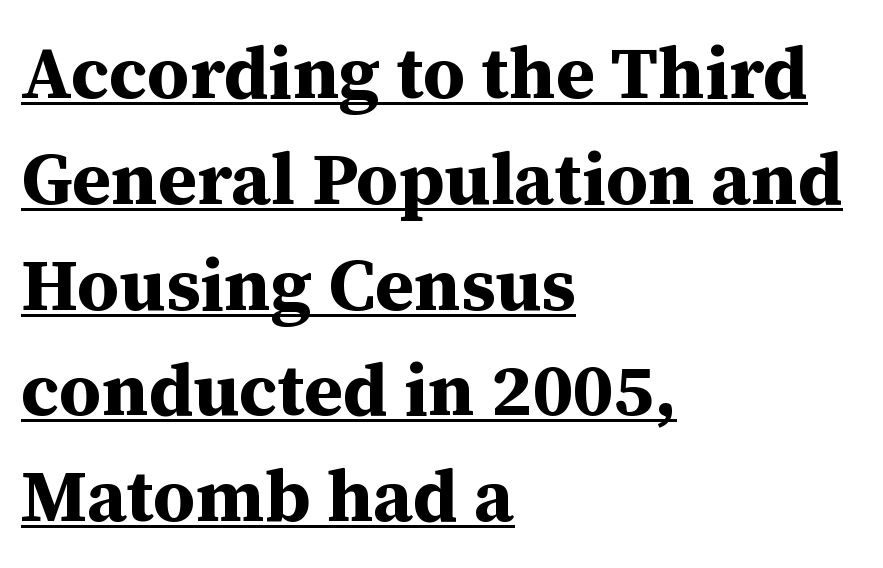
Q: Is the text bold? A: Yes.
Q: Is the text italic (slanted)? A: No, it is upright.
Q: Is the typeface a serif or a sans-serif typeface? A: Serif.
Q: Is the text underlined? A: Yes.
Q: How is the paragraph aligned? A: Left-aligned.
Q: Is the spacing between letters normal or unusually wide? A: Normal.
Q: Is the spacing between lines tight, normal or loose? A: Normal.
Q: Width (condensed, normal, or wide)? A: Normal.
Q: Stroke contrast? A: Medium.
Q: x-height? A: Medium.
Q: Monospaced? A: No.
